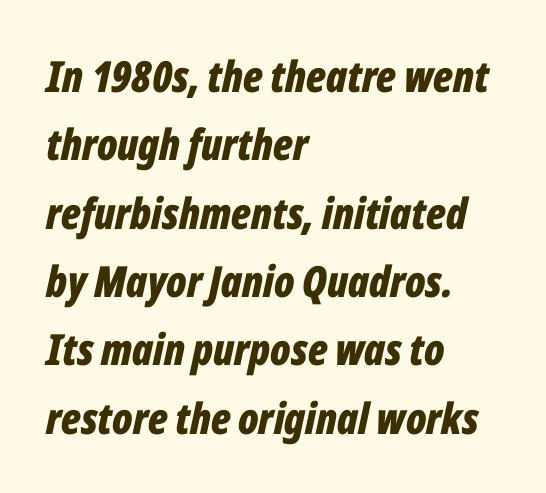
The horizontal fit of the characters is conventional and even. Anything drawn beneath the words? Only blank space. Compared with an ordinary text face, these strokes are far heavier — a full bold. Looks like regular typesetting: each glyph gets only the width it needs. Reading down the block, your eye returns to a fixed left position each line.
